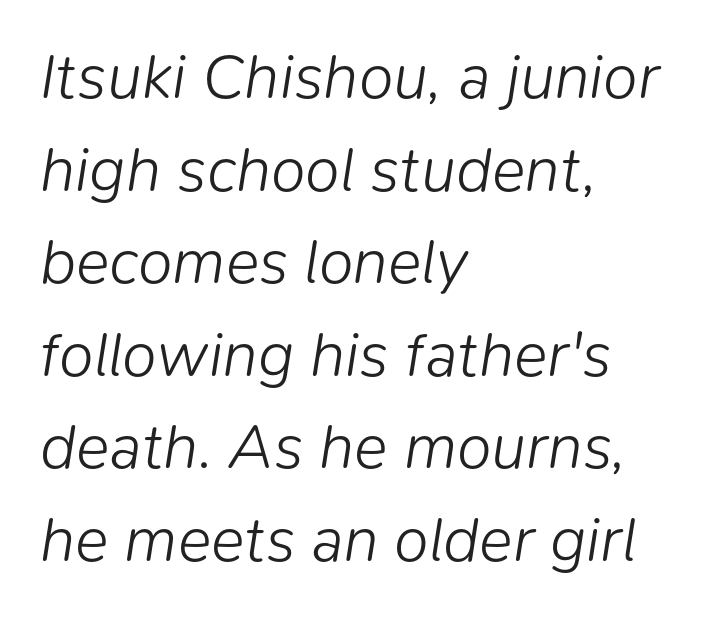
{"italic": "yes", "lean": "right", "slant_degrees": 9, "bold": "no", "weight": "light", "width": "normal", "stroke_contrast": "low", "x_height": "medium", "monospaced": "no", "underline": "no", "align": "left", "line_spacing": "normal", "line_spacing_ratio": 1.47, "letter_spacing": "normal", "letter_spacing_em": 0.0, "glyph_px": 63}
